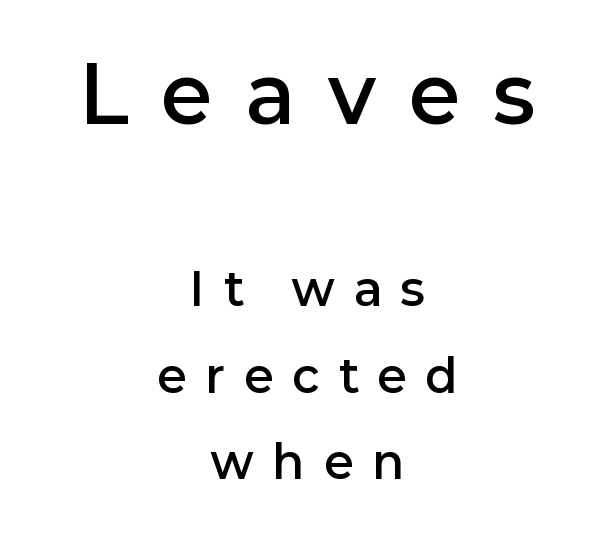
Q: Is the text bold? A: Semi-bold.
Q: Is the text italic (slanted)? A: No, it is upright.
Q: Is the typeface a serif or a sans-serif typeface? A: Sans-serif.
Q: Is the text underlined? A: No.
Q: How is the paragraph aligned? A: Centered.
Q: Is the spacing between letters normal or unusually wide? A: Unusually wide.
Q: Is the spacing between lines tight, normal or loose? A: Loose.
Q: Which block of text is set in a larger size, the first (top) or the second (bottom)? A: The first (top) one.
Q: Width (condensed, normal, or wide)? A: Normal.
Q: Stroke contrast? A: Low.
Q: x-height? A: Medium.
Q: Monospaced? A: No.
